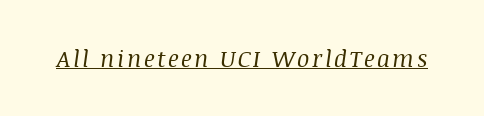
A quiet, ordinary-to-light weight characterises the typeface. It's the slanting kind of type. The specimen includes a rule beneath the text block's lines.
